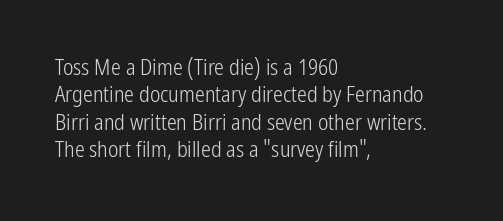
{"italic": "no", "bold": "no", "underline": "no", "align": "left", "line_spacing_ratio": 1.24, "letter_spacing": "normal", "letter_spacing_em": 0.0, "glyph_px": 22}
